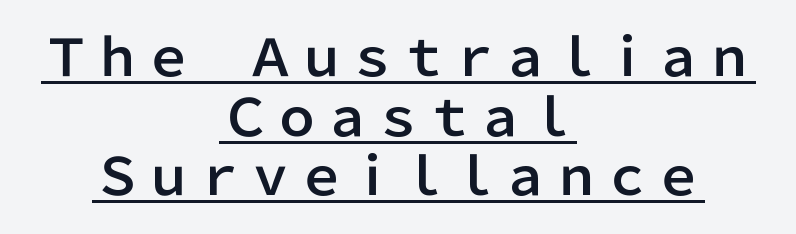
{"serif": "no", "italic": "no", "width": "normal", "stroke_contrast": "low", "x_height": "medium", "monospaced": "no", "underline": "yes", "align": "center", "line_spacing_ratio": 1.17, "letter_spacing": "normal", "letter_spacing_em": 0.0, "glyph_px": 51}
